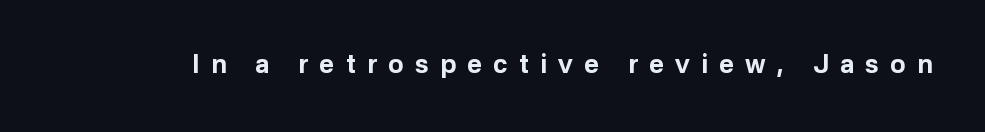
The image shows 25 px bold type, upright; set unusually wide letter spacing (+0.46 em), not underlined.
